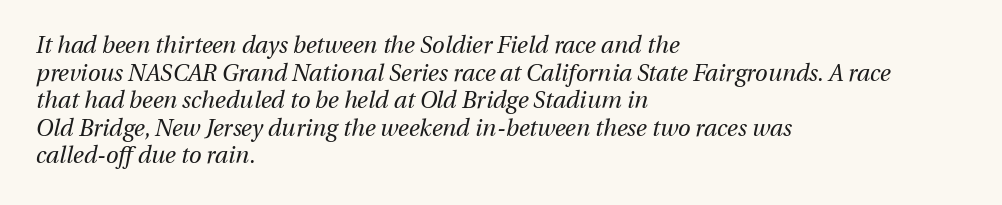
Q: Is the text bold? A: No.
Q: Is the text italic (slanted)? A: Yes, it leans right by about 13 degrees.
Q: Is the text underlined? A: No.
Q: How is the paragraph aligned? A: Left-aligned.
Q: Is the spacing between letters normal or unusually wide? A: Normal.
